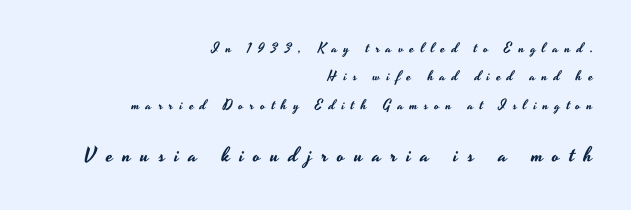
{"underline": "no", "align": "right", "line_spacing": "loose", "line_spacing_ratio": 2.02, "letter_spacing": "wide", "letter_spacing_em": 0.46, "larger_block": "second", "size_ratio": 1.5, "glyph_px": 21}
